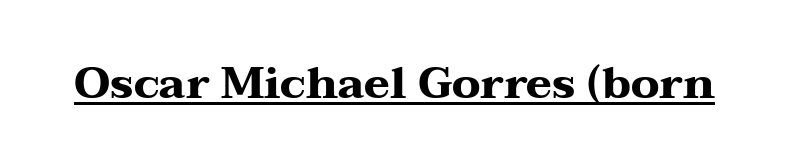
Plenty of ink on the page — the face is bold. The letterforms sit shoulder to shoulder at normal distance. Emphasis is given by a line drawn under the lettering. Is this a fixed-width face? No — the glyphs have proportional, varying widths. A typesetter would mark this as roman, not italic. Old-style or modern, the face here clearly has serifs.
